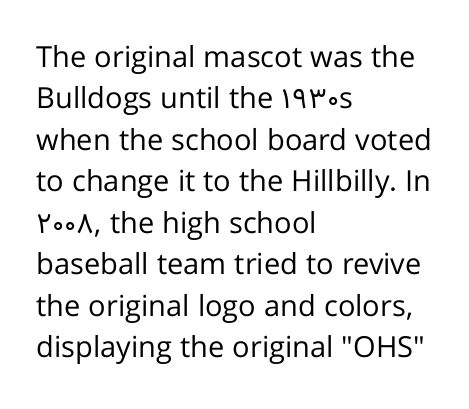
{"serif": "no", "italic": "no", "bold": "no", "weight": "regular", "width": "normal", "stroke_contrast": "low", "x_height": "medium", "monospaced": "no", "underline": "no", "align": "left", "line_spacing": "normal", "line_spacing_ratio": 1.43, "letter_spacing": "normal", "letter_spacing_em": 0.0, "glyph_px": 29}
